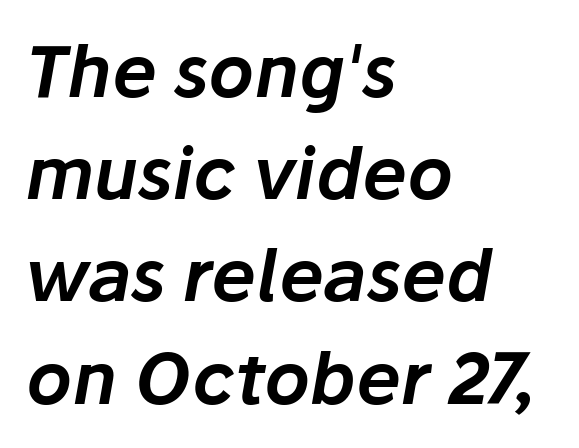
Q: Is the text italic (slanted)? A: Yes, it leans right by about 10 degrees.
Q: Is the text underlined? A: No.
Q: How is the paragraph aligned? A: Left-aligned.
Q: Is the spacing between letters normal or unusually wide? A: Normal.
Q: Is the spacing between lines tight, normal or loose? A: Normal.
Q: Width (condensed, normal, or wide)? A: Normal.
Q: Stroke contrast? A: Low.
Q: x-height? A: Medium.
Q: Monospaced? A: No.
